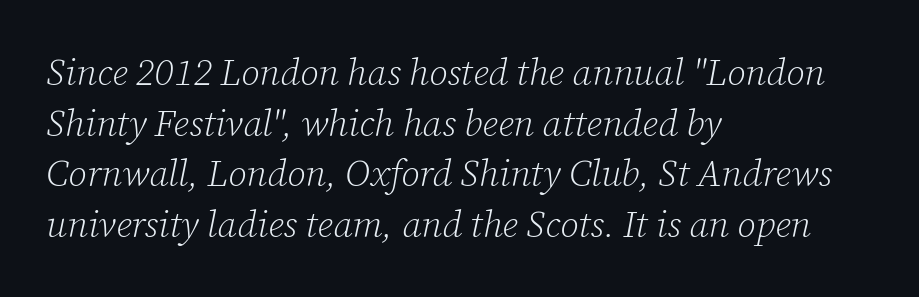
The image shows 37 px light serif type, italic (leaning right); set left-aligned, normal line spacing (1.37x), normal letter spacing, not underlined; low stroke contrast and a medium x-height.
